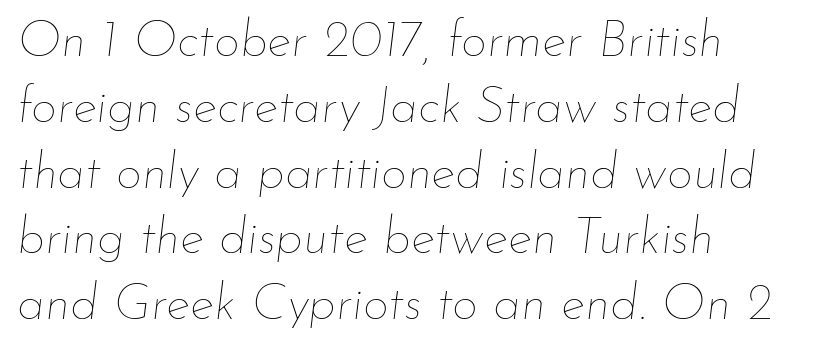
Q: Is the text bold? A: No.
Q: Is the text italic (slanted)? A: Yes, it leans right by about 7 degrees.
Q: Is the text underlined? A: No.
Q: How is the paragraph aligned? A: Left-aligned.
Q: Is the spacing between letters normal or unusually wide? A: Normal.
Q: Is the spacing between lines tight, normal or loose? A: Normal.
Q: Width (condensed, normal, or wide)? A: Normal.
Q: Stroke contrast? A: Low.
Q: x-height? A: Small.
Q: Monospaced? A: No.
